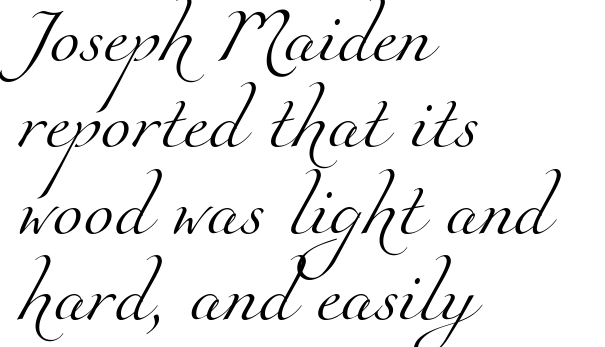
{"serif": "yes", "bold": "no", "weight": "light", "width": "normal", "stroke_contrast": "medium", "x_height": "small", "monospaced": "no", "underline": "no", "align": "left", "line_spacing": "normal", "line_spacing_ratio": 1.57, "letter_spacing": "normal", "letter_spacing_em": 0.0, "glyph_px": 55}
